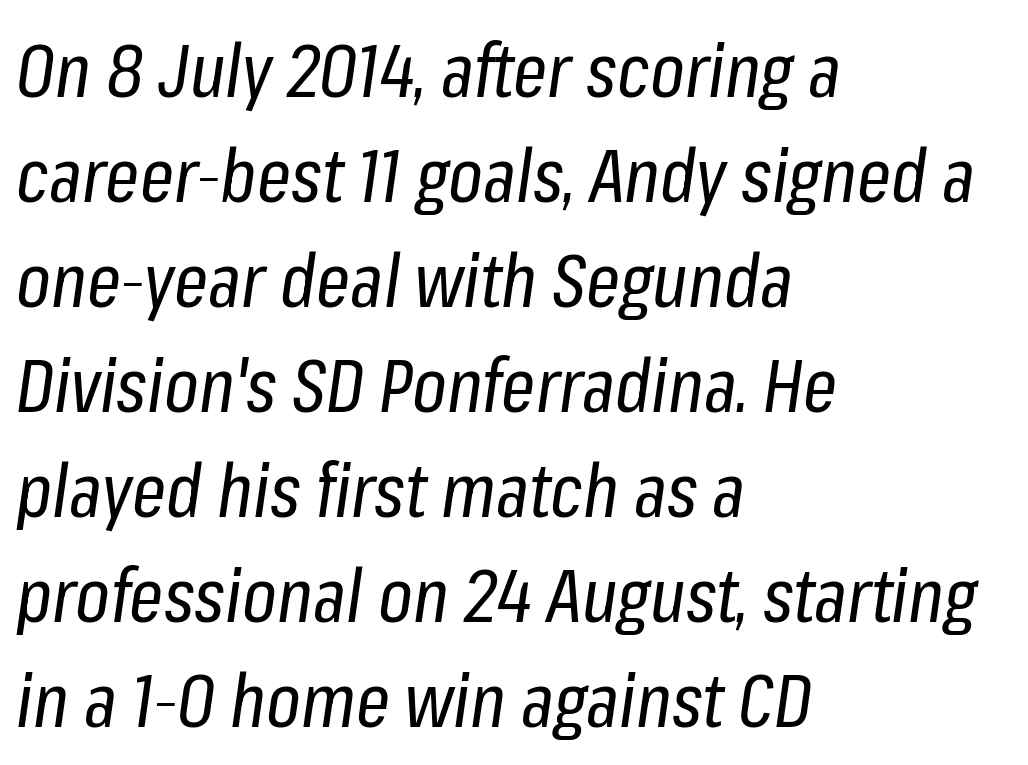
Q: Is the text bold? A: No.
Q: Is the text italic (slanted)? A: Yes, it leans right by about 8 degrees.
Q: Is the text underlined? A: No.
Q: How is the paragraph aligned? A: Left-aligned.
Q: Is the spacing between letters normal or unusually wide? A: Normal.
Q: Is the spacing between lines tight, normal or loose? A: Normal.
Q: Width (condensed, normal, or wide)? A: Condensed.
Q: Stroke contrast? A: Low.
Q: x-height? A: Medium.
Q: Monospaced? A: No.
